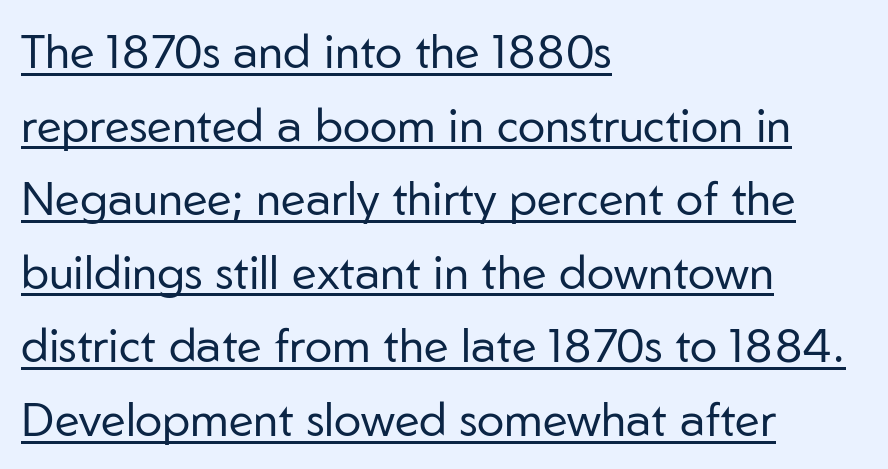
The setting favours the left margin, as ordinary paragraphs usually do. The letters advance in unequal steps, a hallmark of proportional type. The rendering uses a moderate line-height, typical for paragraphs. This sample carries an underscore along the baseline area. Unbolded letterforms with no extra heft.
